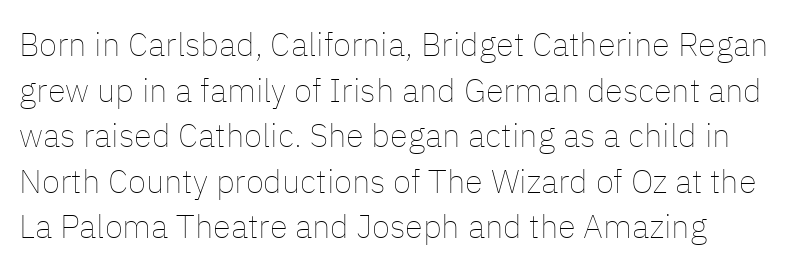
{"italic": "no", "bold": "no", "weight": "thin", "width": "normal", "stroke_contrast": "low", "x_height": "medium", "monospaced": "no", "underline": "no", "align": "left", "line_spacing": "normal", "line_spacing_ratio": 1.38, "letter_spacing": "normal", "letter_spacing_em": 0.0, "glyph_px": 33}
